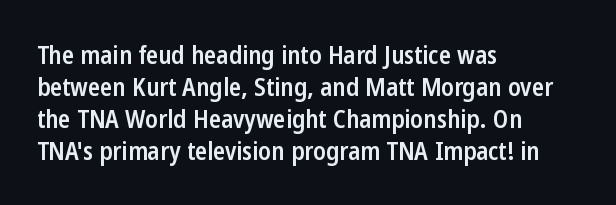
Tracking value appears to be zero — textbook default spacing. Weight check: semibold — heavier than regular, not quite bold. Line starts are locked; line ends wander. How would I describe the line gaps? Plain and ordinary. The gap between lines stays unmarked. Posture: straight, roman, zero tilt.
